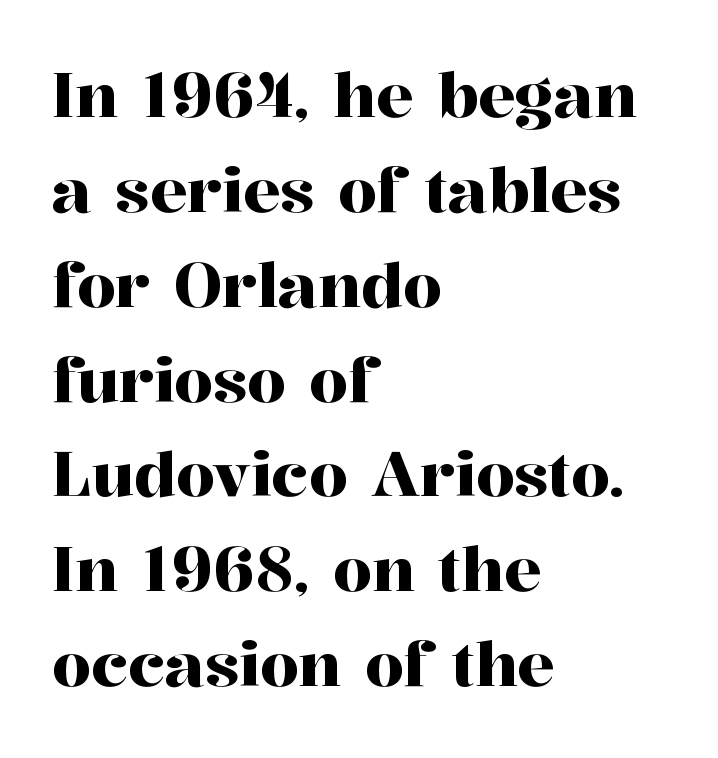
Q: Is the text italic (slanted)? A: No, it is upright.
Q: Is the typeface a serif or a sans-serif typeface? A: Serif.
Q: Is the text underlined? A: No.
Q: How is the paragraph aligned? A: Left-aligned.
Q: Is the spacing between letters normal or unusually wide? A: Normal.
Q: Is the spacing between lines tight, normal or loose? A: Normal.
Q: Width (condensed, normal, or wide)? A: Normal.
Q: Stroke contrast? A: High.
Q: x-height? A: Medium.
Q: Monospaced? A: No.
